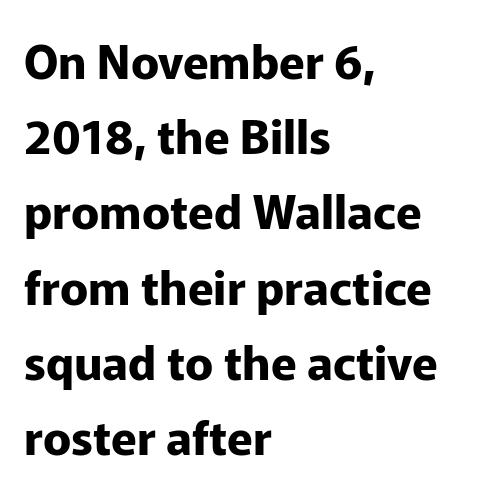
{"serif": "no", "italic": "no", "bold": "yes", "weight": "bold", "width": "normal", "stroke_contrast": "low", "x_height": "medium", "monospaced": "no", "underline": "no", "align": "left", "line_spacing": "normal", "line_spacing_ratio": 1.6, "letter_spacing": "normal", "letter_spacing_em": 0.0, "glyph_px": 47}
